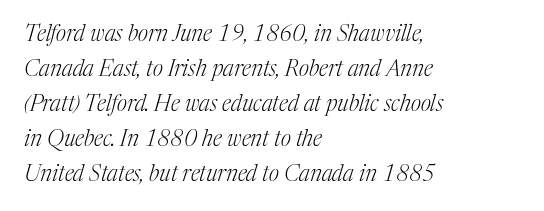
The letters are slanted; this is an italic face. Where is the straight margin? On the left. Observe the ordinary spacing: letters are neighbours, not strangers. A normal amount of white space separates one row of letters from the next.
